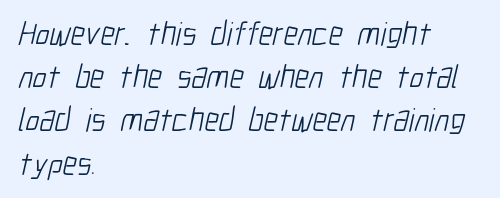
The image shows 33 px light, condensed sans-serif type; set left-aligned, normal line spacing (1.31x), normal letter spacing, not underlined; low stroke contrast and a medium x-height.
